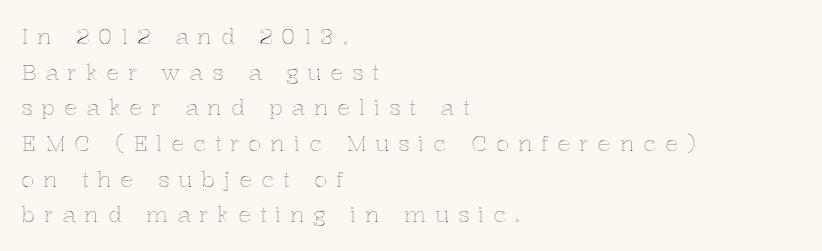
Regular leading. Words appear elongated and porous because spacing is wide. The zone under the glyphs is completely vacant. Alignment: flush left. Style check: upright.
